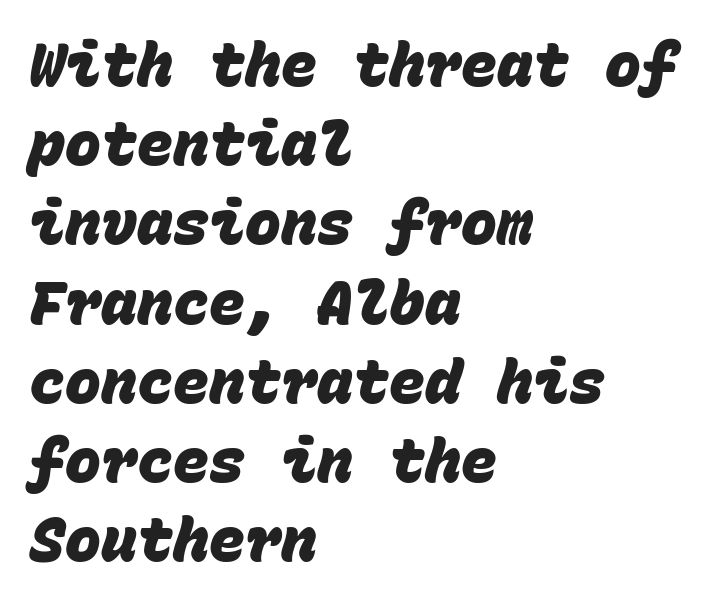
{"serif": "no", "bold": "yes", "weight": "heavy", "width": "normal", "stroke_contrast": "low", "x_height": "large", "monospaced": "yes", "underline": "no", "align": "left", "line_spacing": "normal", "line_spacing_ratio": 1.32, "letter_spacing": "normal", "letter_spacing_em": 0.0, "glyph_px": 60}
